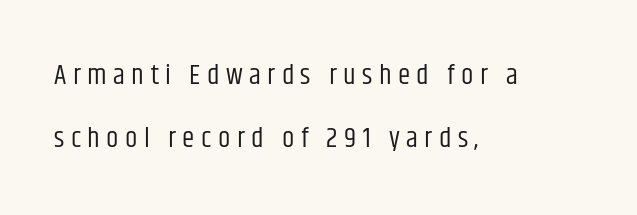
{"serif": "no", "italic": "no", "bold": "no", "weight": "regular", "width": "condensed", "stroke_contrast": "low", "x_height": "large", "monospaced": "no", "underline": "no", "align": "left", "line_spacing": "loose", "line_spacing_ratio": 2.24, "letter_spacing": "wide", "letter_spacing_em": 0.23, "glyph_px": 28}
